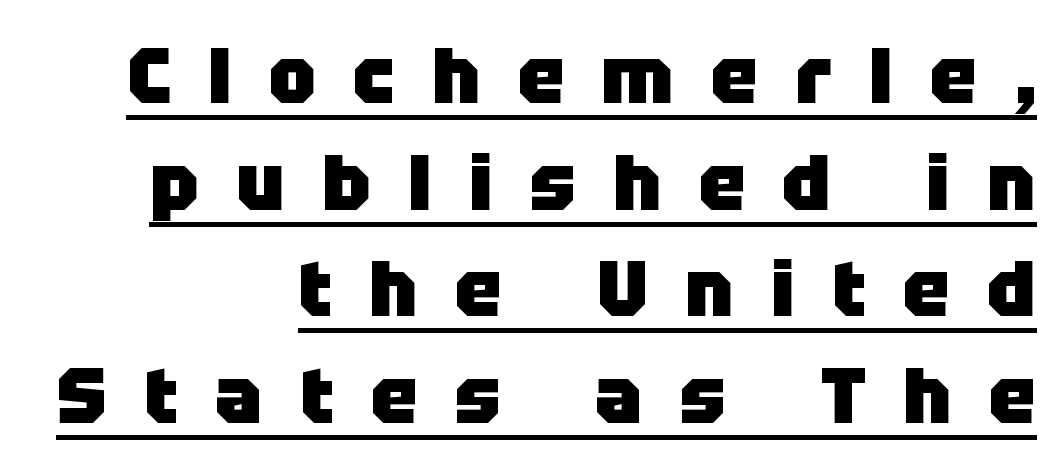
The image shows 79 px heavy sans-serif type, upright; set right-aligned, normal line spacing (1.35x), unusually wide letter spacing (+0.47 em), underlined; low stroke contrast and a large x-height.
